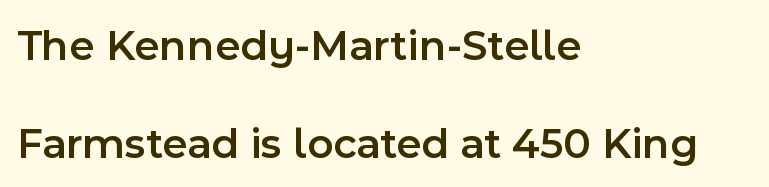
{"serif": "no", "italic": "no", "bold": "semi", "weight": "semibold", "width": "normal", "x_height": "medium", "monospaced": "no", "underline": "no", "align": "left", "line_spacing": "loose", "line_spacing_ratio": 2.22, "letter_spacing": "normal", "letter_spacing_em": 0.0, "glyph_px": 44}
